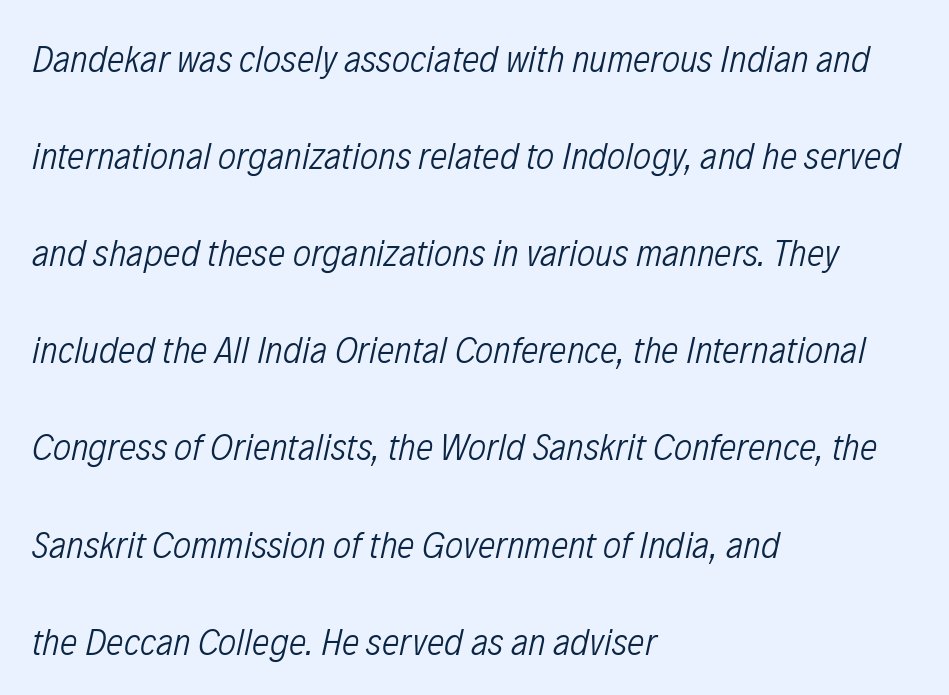
The image shows 39 px light, condensed type, italic (leaning right); set left-aligned, loose line spacing (2.49x), normal letter spacing, not underlined; low stroke contrast and a medium x-height.
